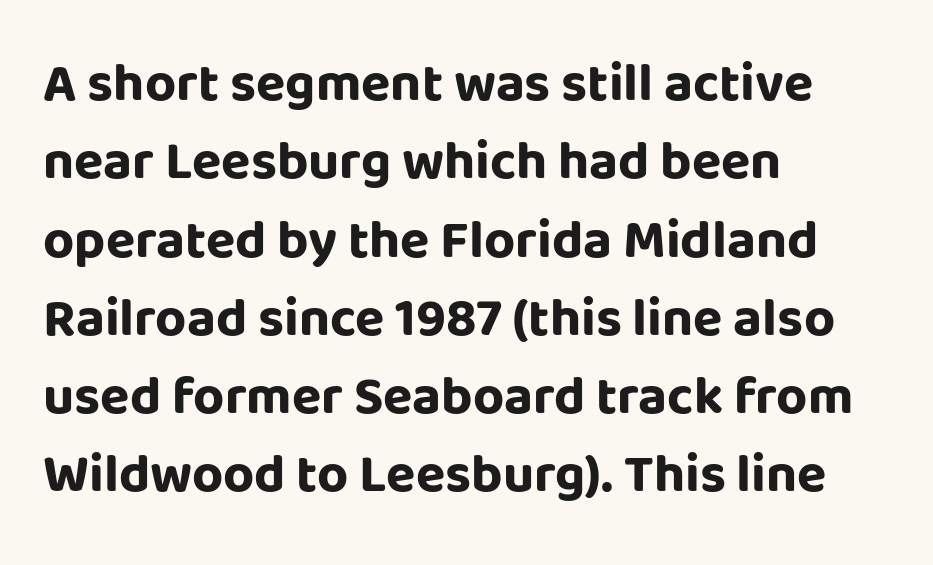
Q: Is the text bold? A: Yes.
Q: Is the text italic (slanted)? A: No, it is upright.
Q: Is the typeface a serif or a sans-serif typeface? A: Sans-serif.
Q: Is the text underlined? A: No.
Q: How is the paragraph aligned? A: Left-aligned.
Q: Is the spacing between letters normal or unusually wide? A: Normal.
Q: Is the spacing between lines tight, normal or loose? A: Normal.
Q: Width (condensed, normal, or wide)? A: Normal.
Q: Stroke contrast? A: Low.
Q: x-height? A: Large.
Q: Monospaced? A: No.
